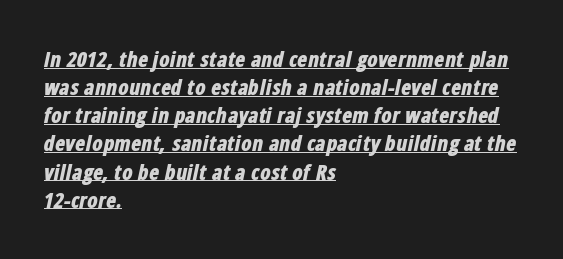
The rendering uses a moderate line-height, typical for paragraphs. Quick note: italic. Caption: standard tracking, unaltered. Looks like someone drew a line under every word here. Summary of weight: heavy, a full bold. The rendering anchors every line to the left-hand side.
